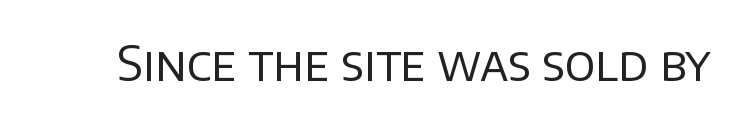
{"serif": "no", "italic": "no", "bold": "no", "weight": "regular", "width": "normal", "stroke_contrast": "low", "x_height": "large", "monospaced": "no", "underline": "no", "letter_spacing": "normal", "letter_spacing_em": 0.0, "glyph_px": 48}
